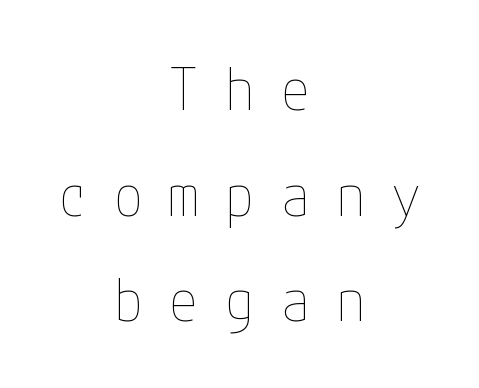
The glyphs are unaccompanied by any horizontal stroke below them. Think standard paragraph weight, or any step lighter than that. This sample uses expanded letter spacing, leaving extra air between glyphs. Ascenders rise straight up at ninety degrees. Alignment: centered.
